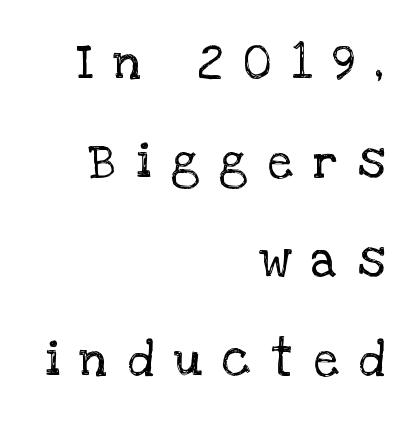
{"serif": "yes", "italic": "no", "bold": "no", "weight": "regular", "width": "normal", "stroke_contrast": "low", "x_height": "large", "monospaced": "no", "underline": "no", "align": "right", "line_spacing": "loose", "line_spacing_ratio": 2.02, "letter_spacing": "wide", "letter_spacing_em": 0.42, "glyph_px": 49}
